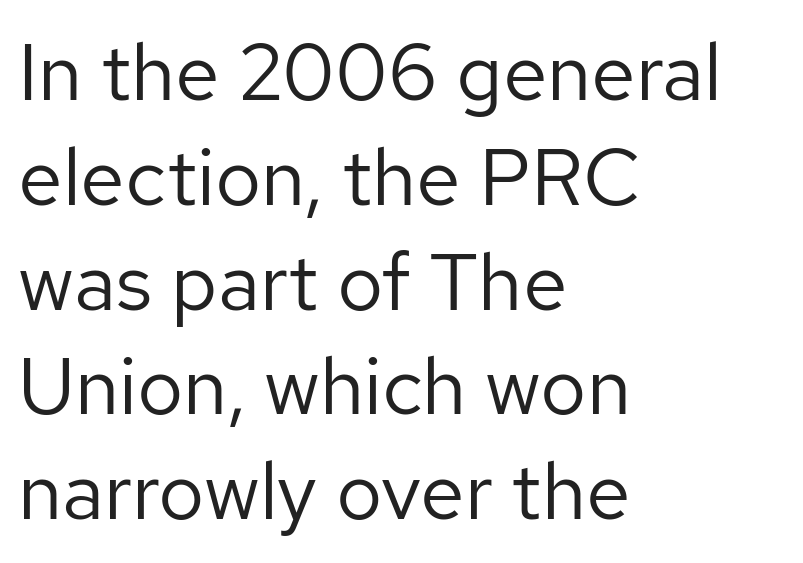
{"serif": "no", "italic": "no", "bold": "no", "weight": "regular", "width": "normal", "stroke_contrast": "low", "x_height": "medium", "monospaced": "no", "underline": "no", "align": "left", "line_spacing": "normal", "line_spacing_ratio": 1.31, "letter_spacing": "normal", "letter_spacing_em": 0.0, "glyph_px": 80}
